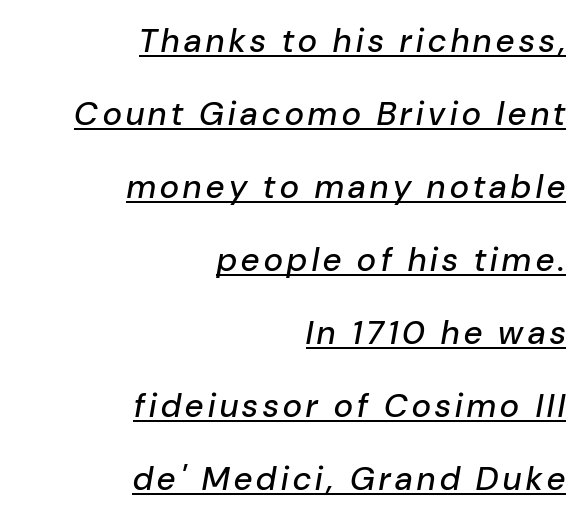
A great deal of white space separates one row of letters from the next. Italic: yes, the glyphs are oblique. Looks like someone drew a line under every word here. All the whitespace from short lines collects on the left. Think of a printed novel: that variable character pitch is what you see here.
